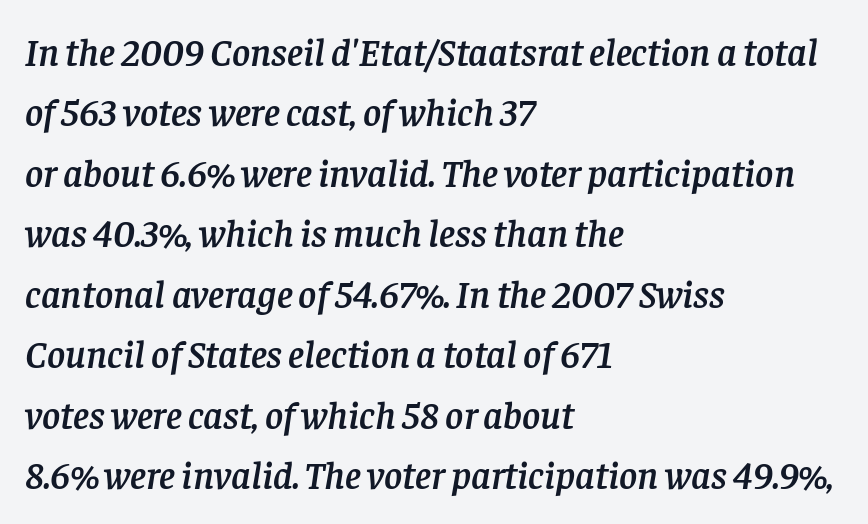
Plain, unruled lines of type. Short and long lines alike share a common starting point at left. In terms of leading, this rendering sits right in the middle. Check where the strokes stop: tiny serifs finish them off.
